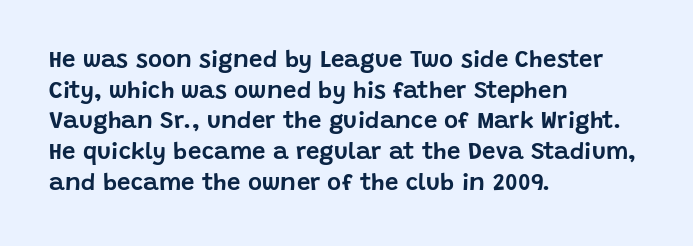
{"italic": "no", "underline": "no", "align": "left", "line_spacing": "normal", "line_spacing_ratio": 1.28, "letter_spacing": "normal", "letter_spacing_em": 0.0, "glyph_px": 24}
